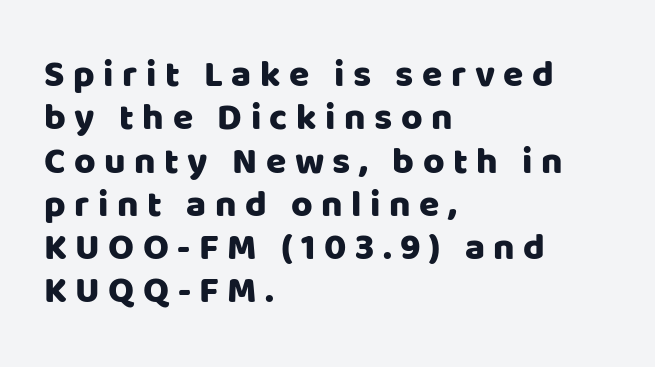
The image shows 37 px sans-serif type, upright; set left-aligned, line spacing 1.17x, unusually wide letter spacing (+0.23 em), not underlined; low stroke contrast and a large x-height.
